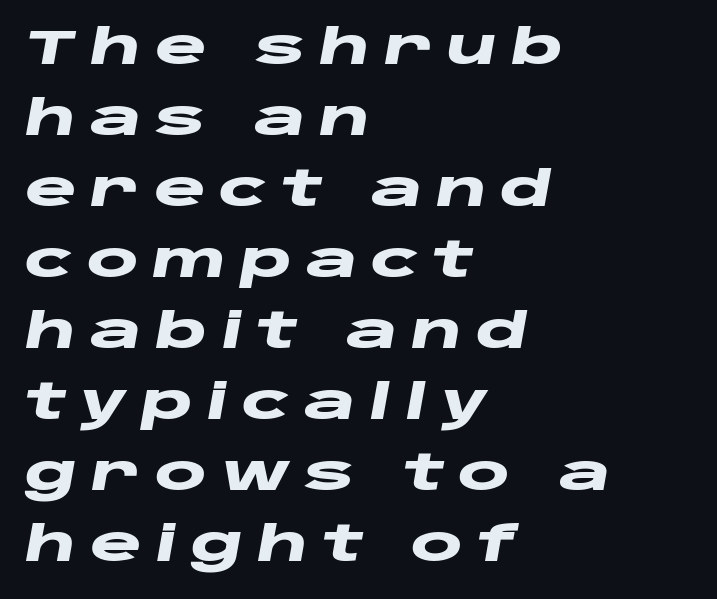
{"italic": "yes", "lean": "right", "slant_degrees": 10, "bold": "yes", "weight": "heavy", "width": "wide", "stroke_contrast": "low", "x_height": "large", "monospaced": "no", "underline": "no", "align": "left", "line_spacing": "normal", "line_spacing_ratio": 1.45, "letter_spacing": "wide", "letter_spacing_em": 0.28, "glyph_px": 49}
